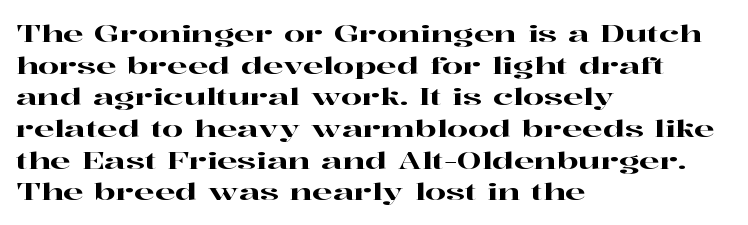
Q: Is the text italic (slanted)? A: No, it is upright.
Q: Is the text underlined? A: No.
Q: How is the paragraph aligned? A: Left-aligned.
Q: Is the spacing between letters normal or unusually wide? A: Normal.
Q: Is the spacing between lines tight, normal or loose? A: Normal.
